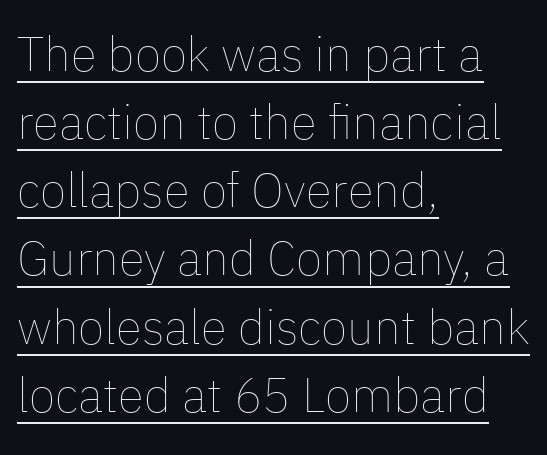
The image shows 48 px thin type, upright; set left-aligned, normal line spacing (1.42x), normal letter spacing, underlined; low stroke contrast and a medium x-height.
